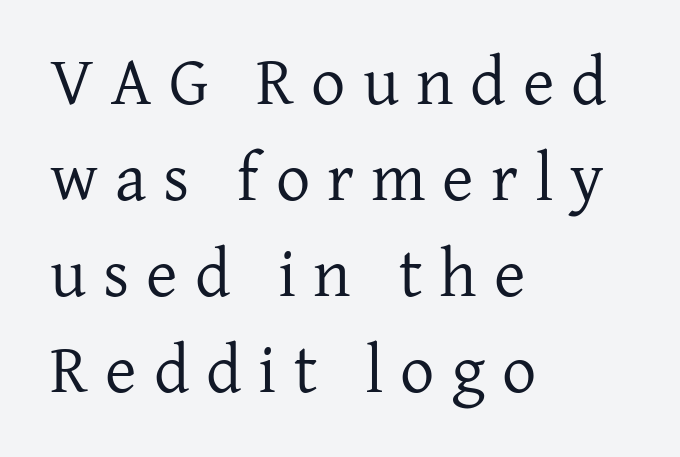
{"serif": "yes", "italic": "no", "bold": "no", "weight": "regular", "width": "normal", "stroke_contrast": "low", "x_height": "medium", "monospaced": "no", "underline": "no", "align": "left", "line_spacing": "normal", "line_spacing_ratio": 1.41, "letter_spacing": "wide", "letter_spacing_em": 0.25, "glyph_px": 68}
